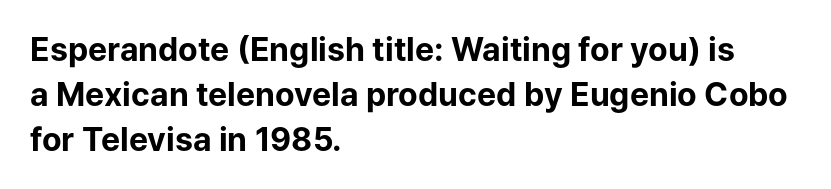
Q: Is the text bold? A: Yes.
Q: Is the text italic (slanted)? A: No, it is upright.
Q: Is the typeface a serif or a sans-serif typeface? A: Sans-serif.
Q: Is the text underlined? A: No.
Q: How is the paragraph aligned? A: Left-aligned.
Q: Is the spacing between letters normal or unusually wide? A: Normal.
Q: Is the spacing between lines tight, normal or loose? A: Normal.
Q: Width (condensed, normal, or wide)? A: Normal.
Q: Stroke contrast? A: Low.
Q: x-height? A: Medium.
Q: Monospaced? A: No.
